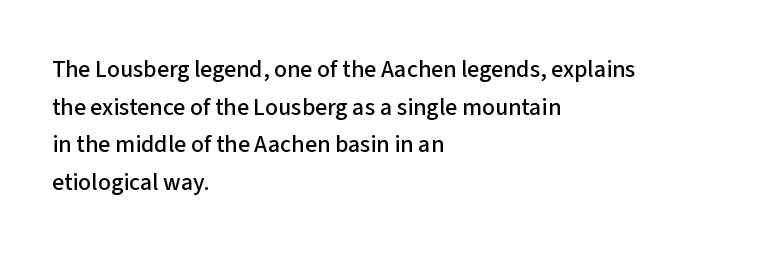
Students, observe: this is what conventionally led text looks like. When letters stand straight like this, we call the style roman or upright. Horizontally, the lines are justified to the leading edge only. The type is set solid horizontally, with unmodified tracking. The baseline area is clear.
